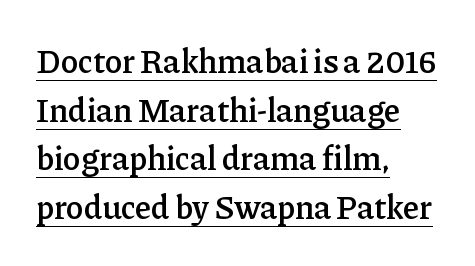
{"serif": "yes", "italic": "no", "bold": "semi", "weight": "semibold", "width": "normal", "stroke_contrast": "low", "x_height": "medium", "monospaced": "no", "underline": "yes", "align": "left", "line_spacing": "normal", "line_spacing_ratio": 1.47, "letter_spacing": "normal", "letter_spacing_em": 0.0, "glyph_px": 33}
